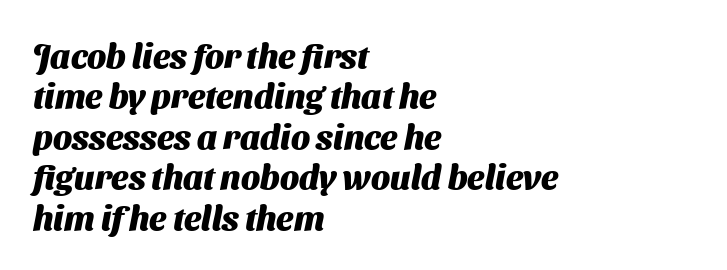
{"serif": "no", "bold": "yes", "weight": "heavy", "width": "normal", "stroke_contrast": "medium", "x_height": "medium", "monospaced": "no", "underline": "no", "align": "left", "line_spacing_ratio": 1.19, "letter_spacing": "normal", "letter_spacing_em": 0.0, "glyph_px": 34}
